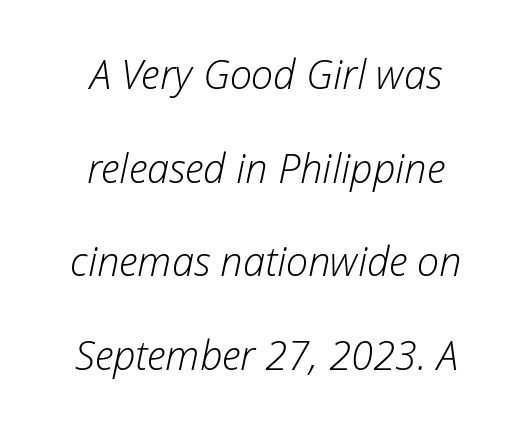
{"italic": "yes", "lean": "right", "slant_degrees": 12, "bold": "no", "weight": "light", "width": "normal", "stroke_contrast": "low", "x_height": "medium", "monospaced": "no", "underline": "no", "align": "center", "line_spacing": "loose", "line_spacing_ratio": 2.34, "letter_spacing": "normal", "letter_spacing_em": 0.0, "glyph_px": 40}
